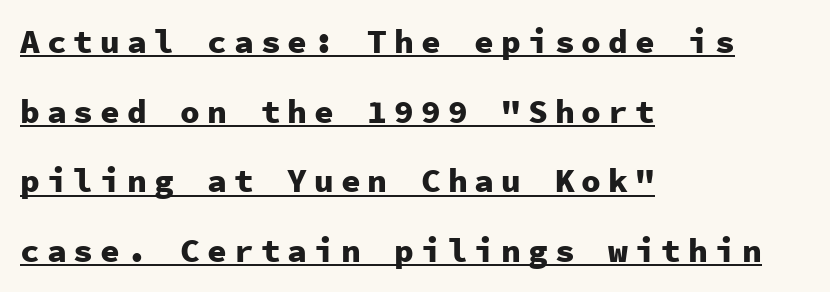
{"serif": "no", "italic": "no", "bold": "yes", "weight": "heavy", "width": "normal", "stroke_contrast": "low", "x_height": "medium", "monospaced": "yes", "underline": "yes", "align": "left", "line_spacing": "loose", "line_spacing_ratio": 2.11, "letter_spacing": "wide", "letter_spacing_em": 0.21, "glyph_px": 33}
